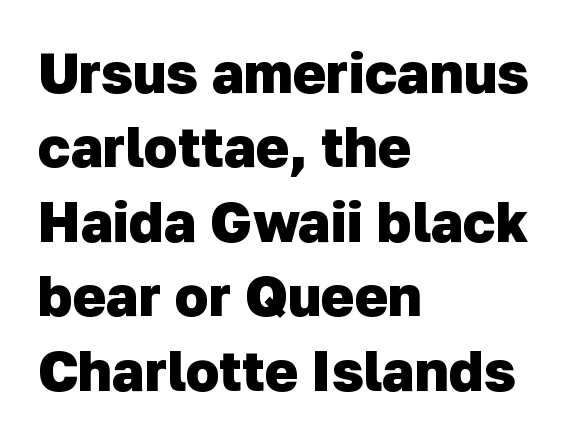
The image shows 56 px heavy sans-serif type; set left-aligned, normal line spacing (1.33x), normal letter spacing, not underlined; low stroke contrast and a medium x-height.
